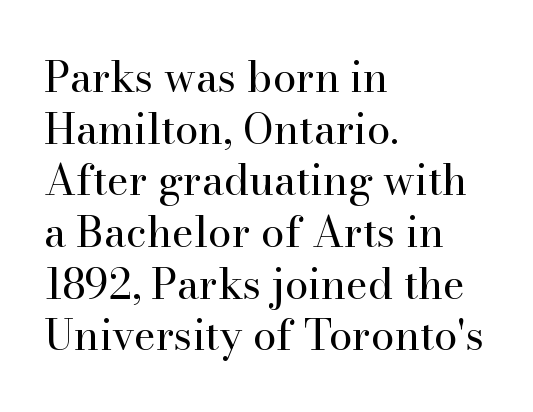
Has an underline been added? It has not. Which margin do the lines hug? The left one — the right edge is uneven. Old-style or modern, the face here clearly has serifs. The lettering holds an erect, upright posture throughout. Spacing between characters is what you'd get straight out of the box.
